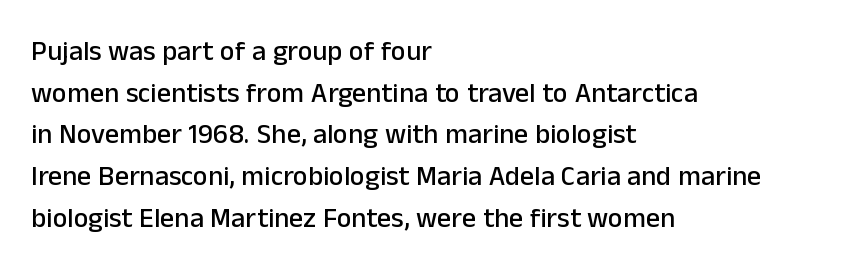
The image shows 28 px sans-serif type, upright; set left-aligned, normal line spacing (1.49x), normal letter spacing, not underlined; low stroke contrast and a medium x-height.
